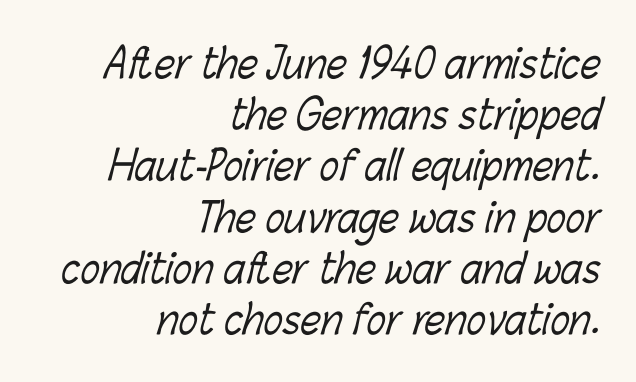
Q: Is the text bold? A: No.
Q: Is the text underlined? A: No.
Q: How is the paragraph aligned? A: Right-aligned.
Q: Is the spacing between letters normal or unusually wide? A: Normal.
Q: Is the spacing between lines tight, normal or loose? A: Normal.
Q: Width (condensed, normal, or wide)? A: Condensed.
Q: Stroke contrast? A: Low.
Q: x-height? A: Medium.
Q: Monospaced? A: No.
